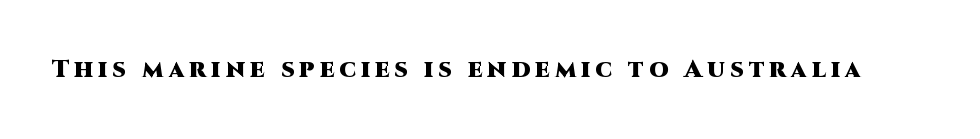
Caption: expanded tracking, letters set apart. I'd describe the lettering as bold — thick and assertive. A clean baseline with only descenders dipping below it. The type sits square on the baseline with zero lean.
